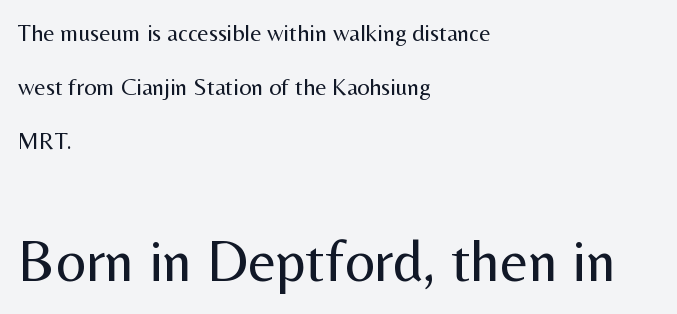
A great deal of white space separates one row of letters from the next. You could not count columns in this text — the font is proportionally spaced. These glyphs show unthickened strokes, regular width or finer. Line beginnings align vertically; line endings do not.
